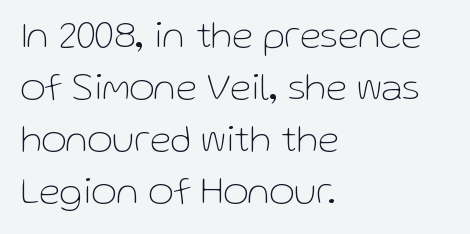
Every row of glyphs begins at an identical x-position on the left. These lines keep a tight, regular rhythm from letter to letter. This sample keeps an unexceptional amount of space between lines. Varying glyph widths throughout — classic text-font behaviour.
